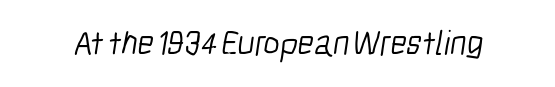
Q: Is the text bold? A: No.
Q: Is the typeface a serif or a sans-serif typeface? A: Sans-serif.
Q: Is the text underlined? A: No.
Q: Is the spacing between letters normal or unusually wide? A: Normal.
Q: Width (condensed, normal, or wide)? A: Condensed.
Q: Stroke contrast? A: Low.
Q: x-height? A: Medium.
Q: Monospaced? A: No.
